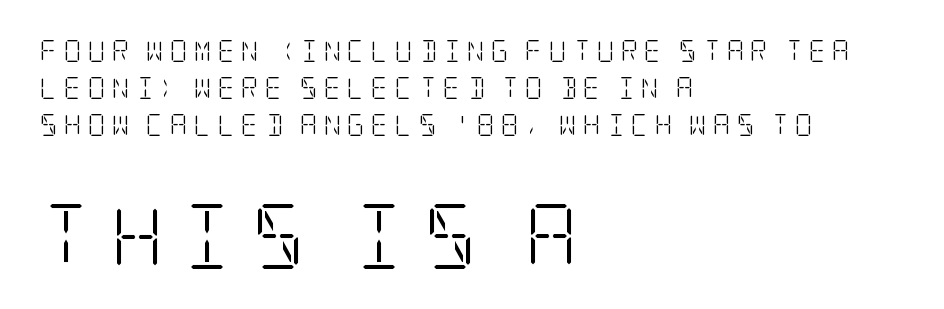
Normally led — the rows are evenly, conventionally spaced. Weight: regular or lighter. The lower block of text is set noticeably larger than the block above it. A serif font was chosen for this passage. The tracking jumps out immediately: characters are airy and widely separated. Bare-footed words on every line.
